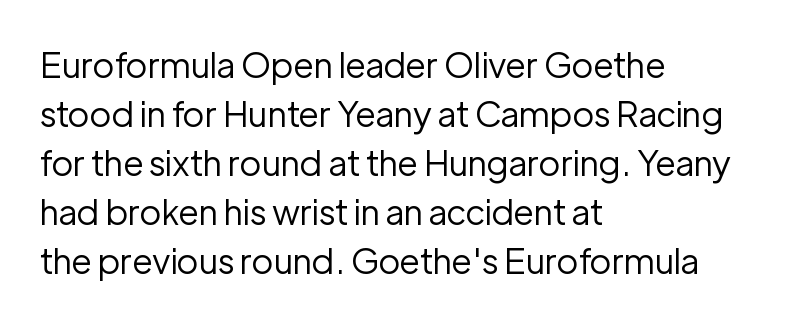
The image shows 35 px regular-weight sans-serif type, upright; set left-aligned, normal line spacing (1.4x), normal letter spacing, not underlined; low stroke contrast and a medium x-height.
